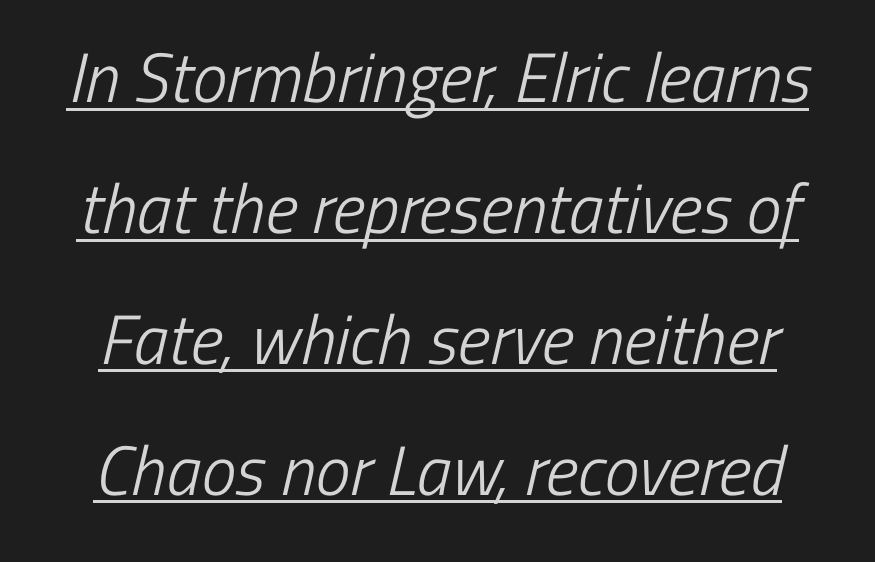
Q: Is the text bold? A: No.
Q: Is the typeface a serif or a sans-serif typeface? A: Sans-serif.
Q: Is the text underlined? A: Yes.
Q: Is the spacing between letters normal or unusually wide? A: Normal.
Q: Width (condensed, normal, or wide)? A: Condensed.
Q: Stroke contrast? A: Low.
Q: x-height? A: Medium.
Q: Monospaced? A: No.
